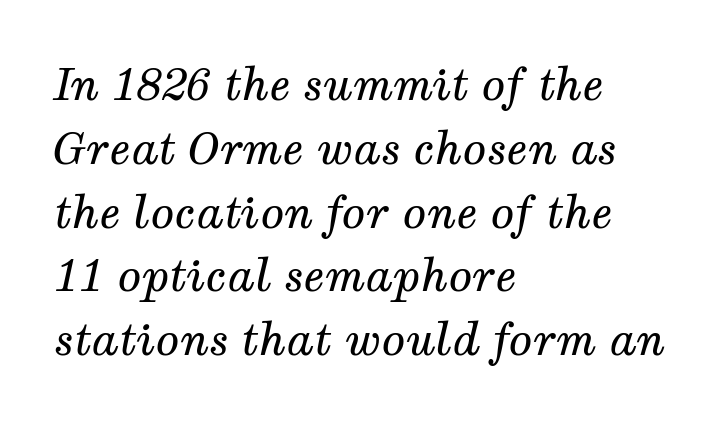
A bare baseline throughout the passage. Layout note: lines flush left. Line spacing here is normal. Serif or sans? Serif — the stroke terminals have little feet. Caption: standard tracking, unaltered.
